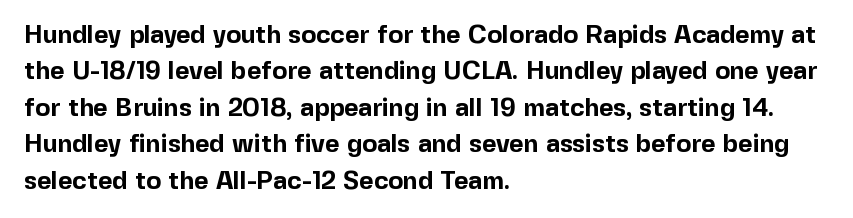
{"italic": "no", "bold": "yes", "underline": "no", "align": "left", "line_spacing": "normal", "line_spacing_ratio": 1.46, "letter_spacing": "normal", "letter_spacing_em": 0.0, "glyph_px": 25}
